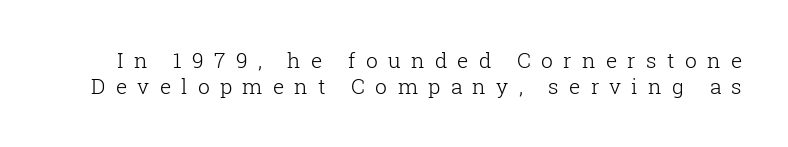
Q: Is the text bold? A: No.
Q: Is the text italic (slanted)? A: No, it is upright.
Q: Is the text underlined? A: No.
Q: Is the spacing between letters normal or unusually wide? A: Unusually wide.
